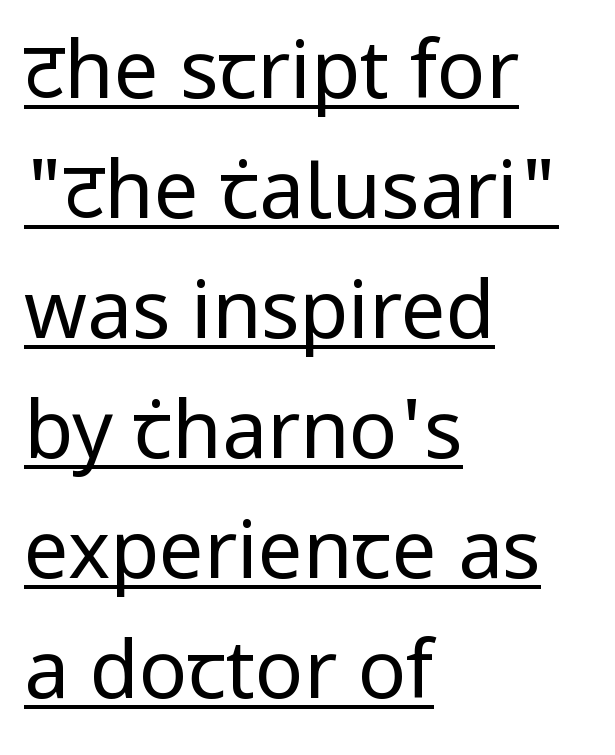
Grotesque or geometric, the face here clearly has no serifs. Stroke thickness stays within the range of a standard reading face or lighter. The lettering stays uniformly vertical, giving the passage a roman look. Beneath each row of characters lies a ruled line. The rendering uses natural spacing where letterforms have individual widths.
